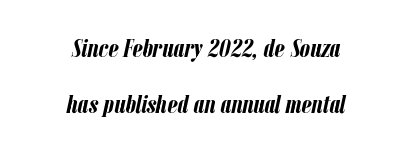
Typeset on center — no edge is straight. Words appear dense and cohesive because spacing is normal. Just letters on the line, the space beneath them empty. Would a proofreader flag this as italicized? Yes. Interline gaps are noticeably wide in this sample.
